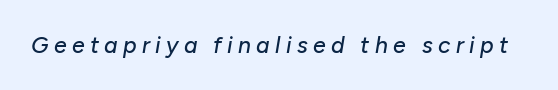
{"italic": "yes", "lean": "right", "slant_degrees": 10, "underline": "no", "letter_spacing": "wide", "letter_spacing_em": 0.23, "glyph_px": 23}
